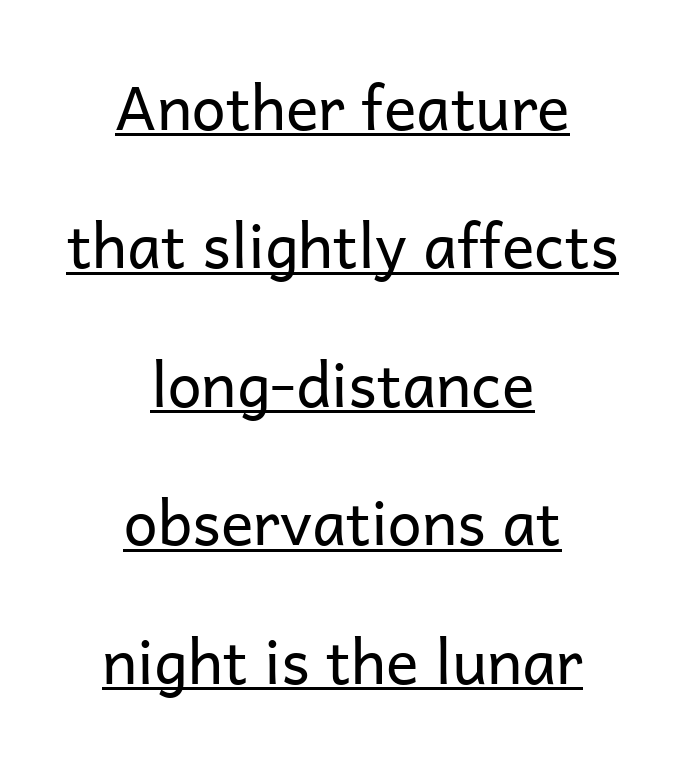
The image shows 61 px regular-weight sans-serif type, upright; set centered, loose line spacing (2.27x), normal letter spacing, underlined; low stroke contrast and a medium x-height.
